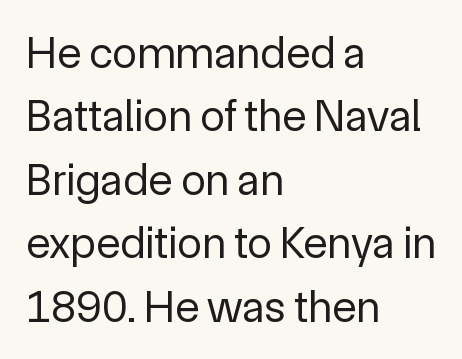
Nothing sits at the stroke ends, so this counts as sans-serif. Rendered with straight, roman letterforms. The letters look calm and open, with moderate or lighter stems. The rendering uses a moderate line-height, typical for paragraphs. The passage shown is not underscored anywhere.
